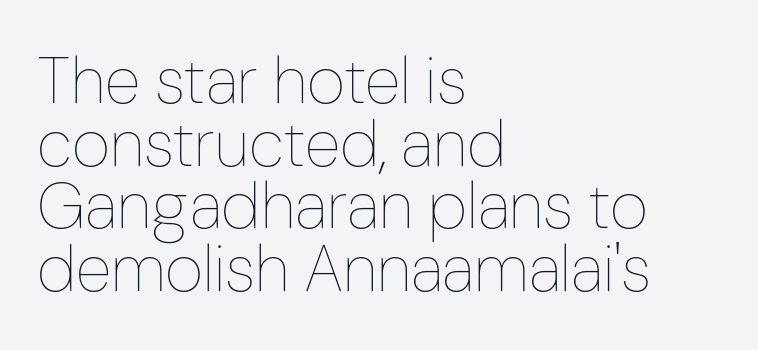
Nobody touched the tracking dial on this one. Just letters on the line, the space beneath them empty. Spacing verdict: proportional, widths tailored to each character. The font is comparable to plain body text, perhaps lighter.
